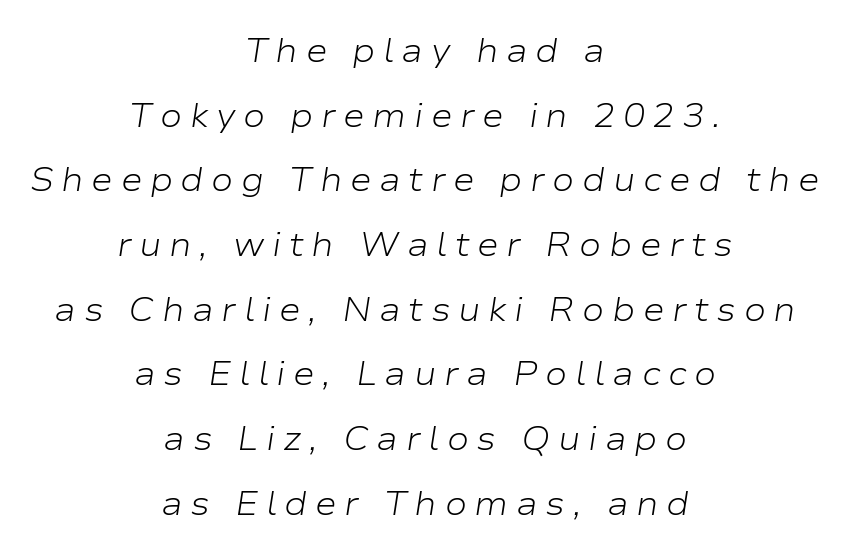
You could fit nearly another row in the gap between these rows. The paragraph shown floats in the horizontal middle. The tracking jumps out immediately: characters are airy and widely separated. The passage shown is typed in a proportional face where columns would drift.
